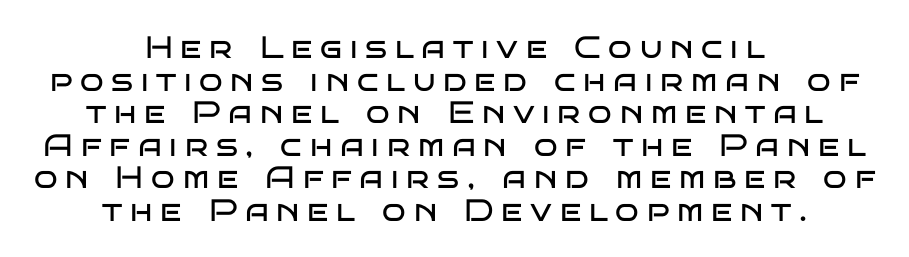
Q: Is the text bold? A: No.
Q: Is the text italic (slanted)? A: No, it is upright.
Q: Is the typeface a serif or a sans-serif typeface? A: Sans-serif.
Q: Is the text underlined? A: No.
Q: How is the paragraph aligned? A: Centered.
Q: Is the spacing between letters normal or unusually wide? A: Unusually wide.
Q: Is the spacing between lines tight, normal or loose? A: Tight.
Q: Width (condensed, normal, or wide)? A: Wide.
Q: Stroke contrast? A: Low.
Q: x-height? A: Large.
Q: Monospaced? A: No.
